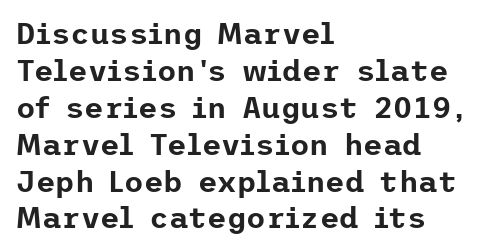
The image shows 30 px sans-serif type, upright; set left-aligned, line spacing 1.23x, normal letter spacing, not underlined; low stroke contrast and a medium x-height.
